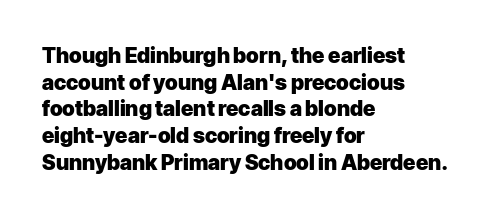
Honestly, the row spacing looks completely unremarkable. Posture: upright roman. Plenty of ink on the page — the face is bold. Typeset ragged right — the left edge is the straight one.
